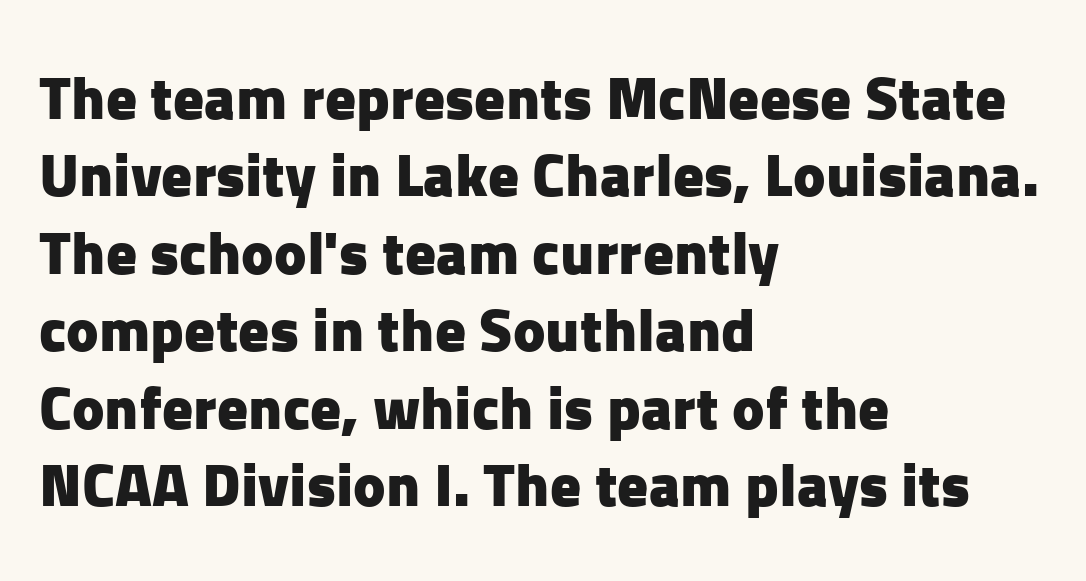
These lines sit exactly where default settings would place them. The gaps between neighbouring characters are ordinary and unremarkable. The text was rendered using a sans face with plain stroke endings. Plain, unruled lines of type. Spacing verdict: proportional, widths tailored to each character.
